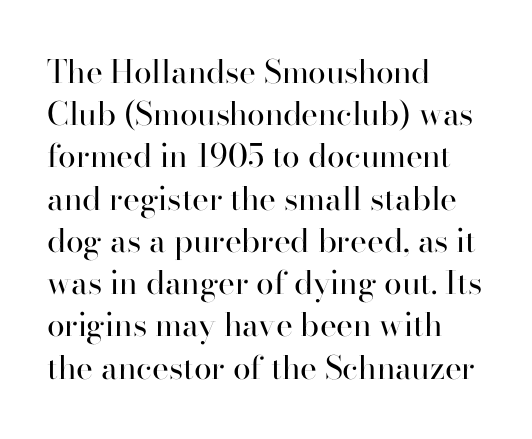
You could not count columns in this text — the font is proportionally spaced. How are the letters spaced? Ordinarily, with no added tracking. Note: serifs present on the glyphs. Ordinary non-slanted type is in use.
